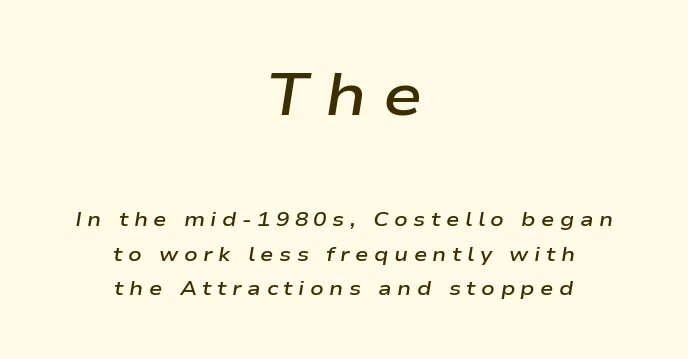
The image shows 59 px semibold, wide type, italic (leaning right); set centered, line spacing 1.74x, unusually wide letter spacing (+0.27 em), not underlined; the first (top) block is 2.95x larger; low stroke contrast and a medium x-height.
